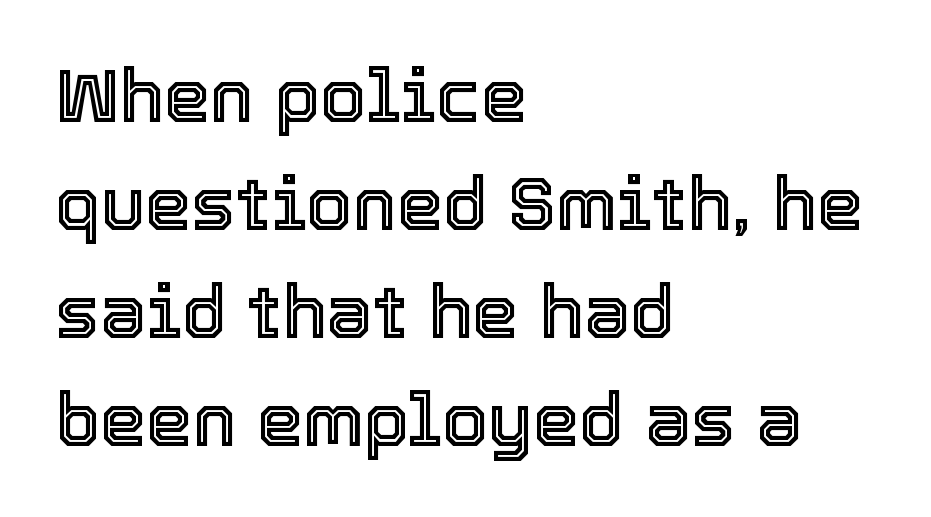
Q: Is the text italic (slanted)? A: No, it is upright.
Q: Is the text underlined? A: No.
Q: How is the paragraph aligned? A: Left-aligned.
Q: Is the spacing between letters normal or unusually wide? A: Normal.
Q: Is the spacing between lines tight, normal or loose? A: Normal.
Q: Width (condensed, normal, or wide)? A: Normal.
Q: x-height? A: Medium.
Q: Monospaced? A: No.
